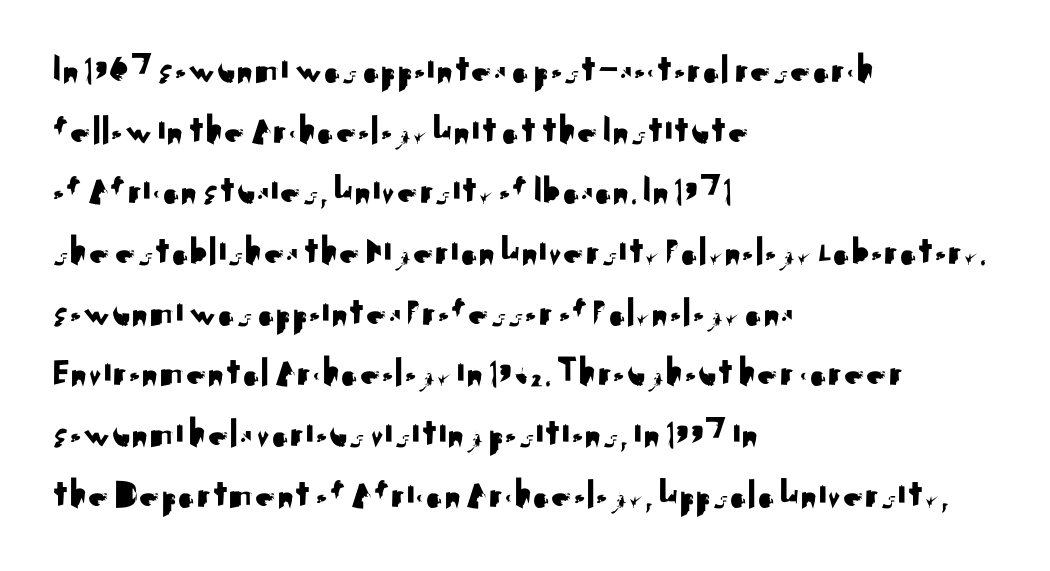
The image shows 41 px sans-serif type, upright; set left-aligned, normal line spacing (1.48x), normal letter spacing, not underlined; medium stroke contrast and a small x-height.
